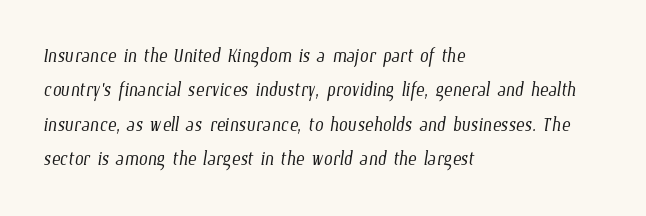
The paragraph shown leans on its left margin. The baseline area is clear. Stroke thickness stays within the range of a standard reading face or lighter. Summary of vertical rhythm: regular, with standard interline spacing. The horizontal fit of the characters is conventional and even.
